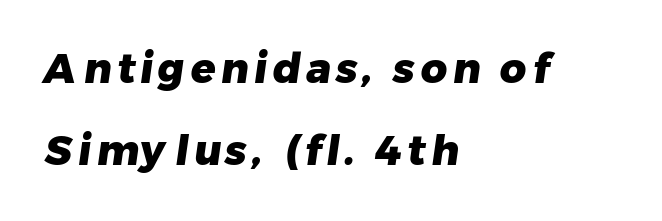
These lines are composed in type without serifs. The gap between lines stays unmarked. Teacher's note: observe the even left margin — that is flush-left alignment. The face used here is proportionally spaced, like ordinary book or web type. I'd describe the lettering as bold — thick and assertive.
